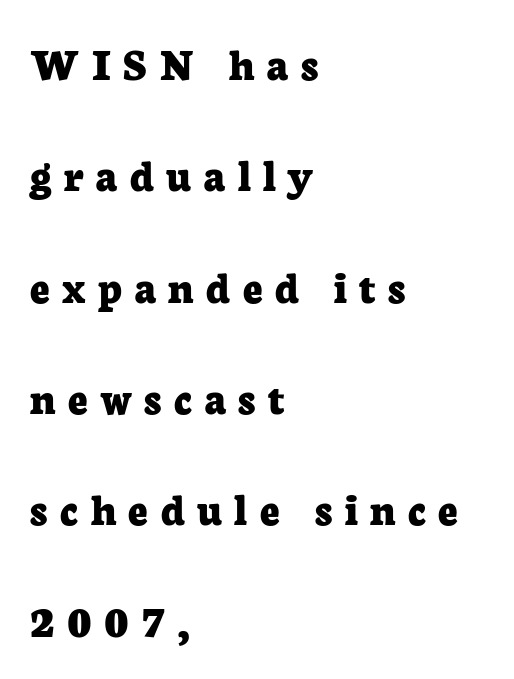
{"serif": "yes", "italic": "no", "bold": "yes", "weight": "bold", "width": "normal", "stroke_contrast": "low", "x_height": "medium", "monospaced": "no", "underline": "no", "align": "left", "line_spacing": "loose", "line_spacing_ratio": 2.32, "letter_spacing": "wide", "letter_spacing_em": 0.26, "glyph_px": 48}
